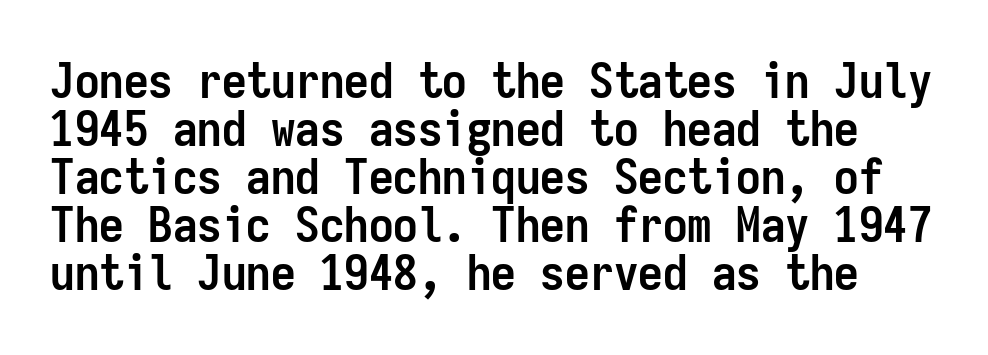
The image shows 49 px semibold, condensed sans-serif type, upright, monospaced; set tight line spacing (0.98x), normal letter spacing, not underlined; low stroke contrast and a medium x-height.
